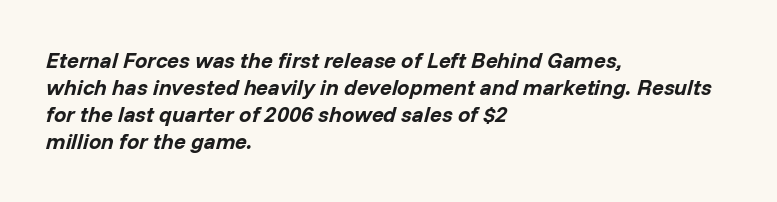
{"italic": "yes", "lean": "right", "slant_degrees": 14, "bold": "yes", "underline": "no", "align": "left", "line_spacing_ratio": 1.23, "letter_spacing": "normal", "letter_spacing_em": 0.0, "glyph_px": 22}
